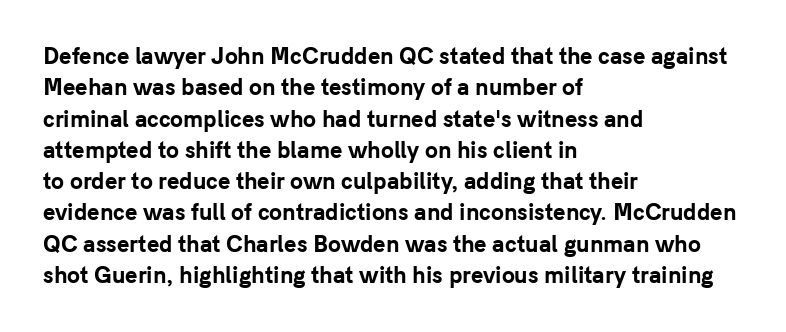
{"italic": "no", "bold": "yes", "underline": "no", "align": "left", "line_spacing": "normal", "line_spacing_ratio": 1.49, "letter_spacing": "normal", "letter_spacing_em": 0.0, "glyph_px": 21}
